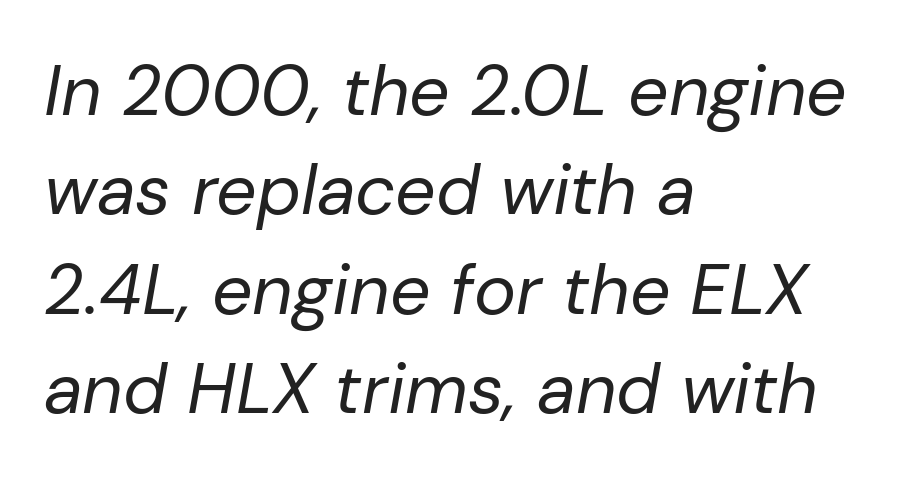
Q: Is the text bold? A: No.
Q: Is the text italic (slanted)? A: Yes, it leans right by about 10 degrees.
Q: Is the text underlined? A: No.
Q: How is the paragraph aligned? A: Left-aligned.
Q: Is the spacing between letters normal or unusually wide? A: Normal.
Q: Is the spacing between lines tight, normal or loose? A: Normal.
Q: Width (condensed, normal, or wide)? A: Normal.
Q: Stroke contrast? A: Low.
Q: x-height? A: Medium.
Q: Monospaced? A: No.
